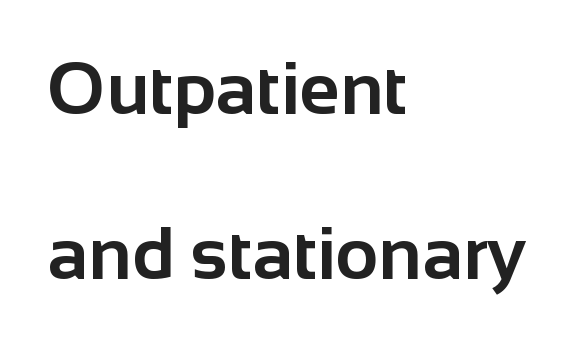
{"serif": "no", "italic": "no", "bold": "yes", "weight": "bold", "width": "normal", "stroke_contrast": "low", "x_height": "medium", "monospaced": "no", "underline": "no", "align": "left", "line_spacing": "loose", "line_spacing_ratio": 2.23, "letter_spacing": "normal", "letter_spacing_em": 0.0, "glyph_px": 74}
